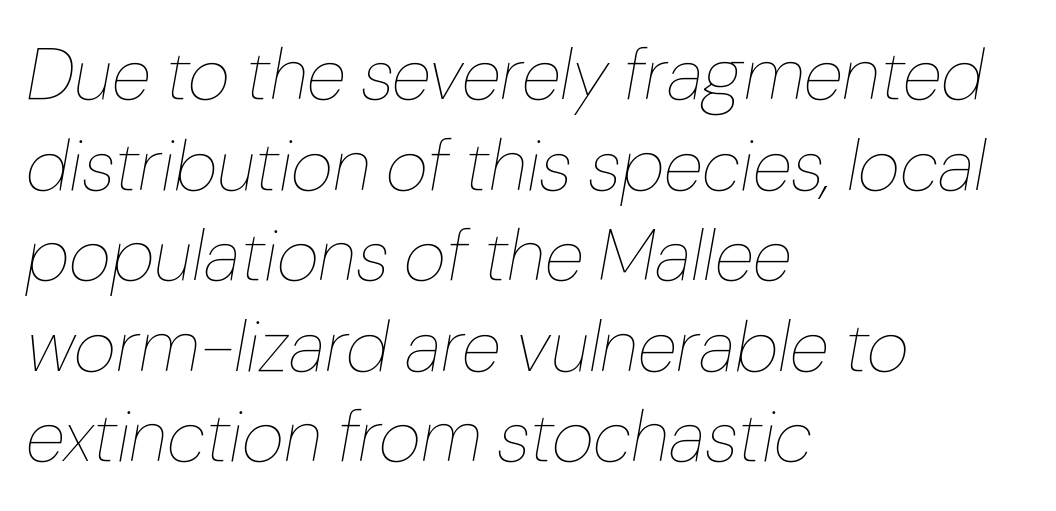
{"italic": "yes", "lean": "right", "slant_degrees": 10, "bold": "no", "weight": "thin", "width": "normal", "stroke_contrast": "low", "x_height": "medium", "monospaced": "no", "underline": "no", "align": "left", "line_spacing_ratio": 1.24, "letter_spacing": "normal", "letter_spacing_em": 0.0, "glyph_px": 73}
